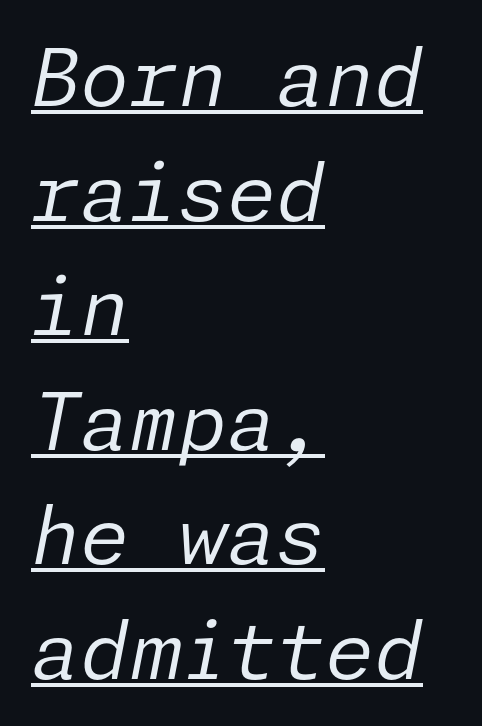
{"italic": "yes", "lean": "right", "slant_degrees": 11, "bold": "no", "weight": "regular", "width": "normal", "stroke_contrast": "low", "x_height": "medium", "underline": "yes", "align": "left", "line_spacing": "normal", "line_spacing_ratio": 1.45, "letter_spacing": "normal", "letter_spacing_em": 0.0, "glyph_px": 79}
